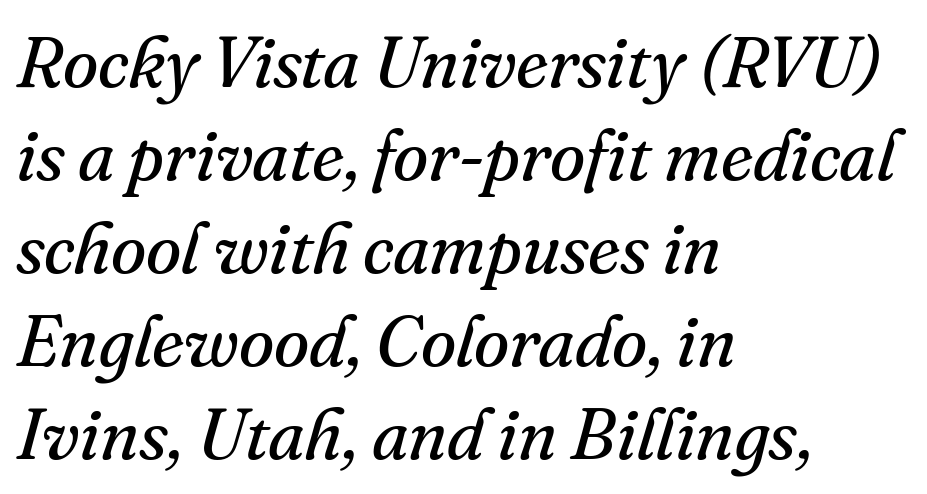
{"serif": "yes", "italic": "yes", "lean": "right", "slant_degrees": 16, "bold": "no", "weight": "regular", "width": "normal", "stroke_contrast": "medium", "x_height": "small", "monospaced": "no", "underline": "no", "align": "left", "line_spacing": "normal", "line_spacing_ratio": 1.29, "letter_spacing": "normal", "letter_spacing_em": 0.0, "glyph_px": 72}
